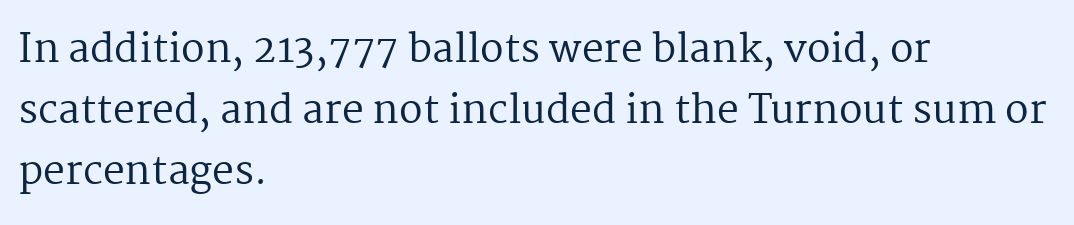
Q: Is the text bold? A: No.
Q: Is the text italic (slanted)? A: No, it is upright.
Q: Is the typeface a serif or a sans-serif typeface? A: Serif.
Q: Is the text underlined? A: No.
Q: How is the paragraph aligned? A: Left-aligned.
Q: Is the spacing between letters normal or unusually wide? A: Normal.
Q: Is the spacing between lines tight, normal or loose? A: Normal.
Q: Width (condensed, normal, or wide)? A: Normal.
Q: Stroke contrast? A: Medium.
Q: x-height? A: Medium.
Q: Monospaced? A: No.
